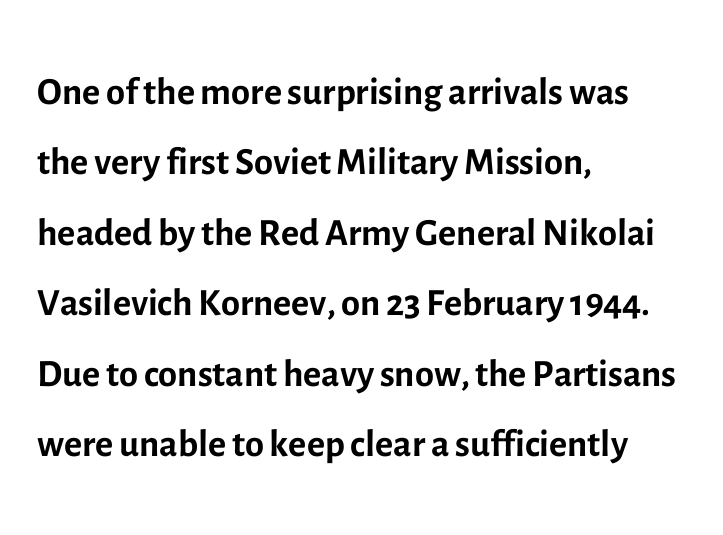
{"serif": "no", "italic": "no", "bold": "no", "weight": "regular", "width": "normal", "x_height": "medium", "monospaced": "no", "underline": "no", "align": "left", "line_spacing": "normal", "line_spacing_ratio": 1.28, "letter_spacing": "normal", "letter_spacing_em": 0.0, "glyph_px": 55}
